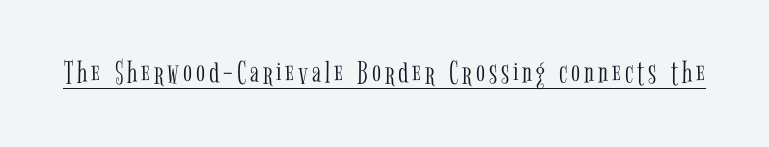
Q: Is the text bold? A: No.
Q: Is the text italic (slanted)? A: No, it is upright.
Q: Is the typeface a serif or a sans-serif typeface? A: Serif.
Q: Is the text underlined? A: Yes.
Q: Width (condensed, normal, or wide)? A: Condensed.
Q: Stroke contrast? A: Low.
Q: x-height? A: Medium.
Q: Monospaced? A: No.
